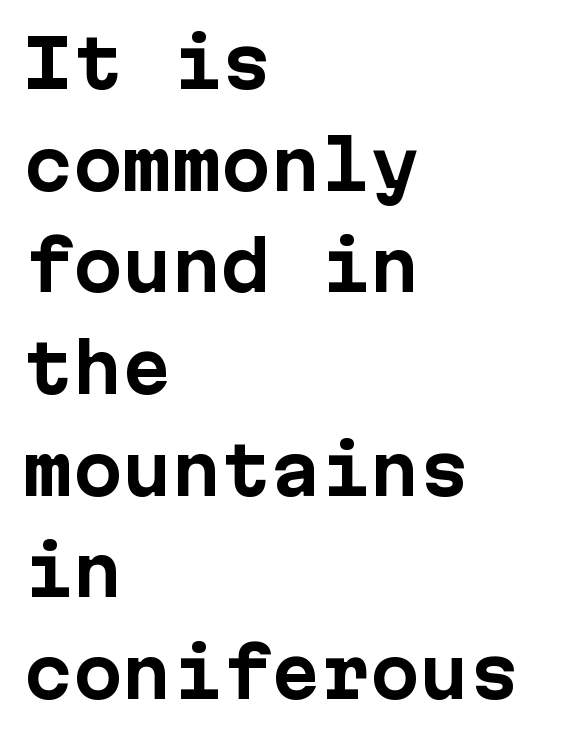
Font category for this specimen: sans-serif. The passage shown is not underscored anywhere. You'd pick this weight for a headline — it's a proper bold. The letters march in equal steps, a hallmark of fixed-pitch type. Regarding leading, the lines here are spaced in the standard way. Left-aligned paragraph, ragged on the right.
